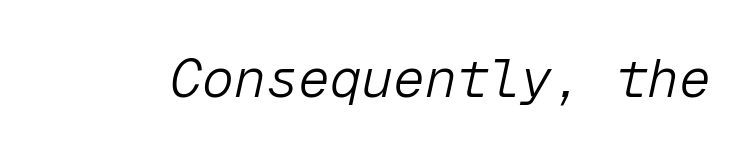
Descenders hang freely into open space. This is oblique type, the kind used for emphasis or titles. Spacing between characters is what you'd get straight out of the box. Monospaced: the letters line up in strict vertical columns. No extra ink here — the face is not bold.
